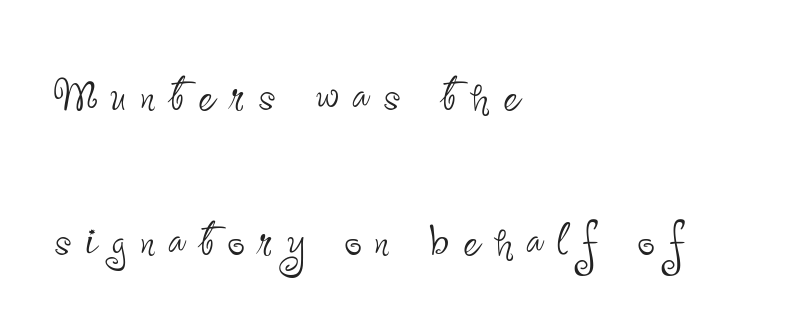
{"serif": "no", "bold": "no", "weight": "thin", "width": "condensed", "stroke_contrast": "low", "x_height": "small", "monospaced": "no", "underline": "no", "align": "left", "line_spacing": "loose", "line_spacing_ratio": 2.37, "letter_spacing": "wide", "letter_spacing_em": 0.22, "glyph_px": 61}
